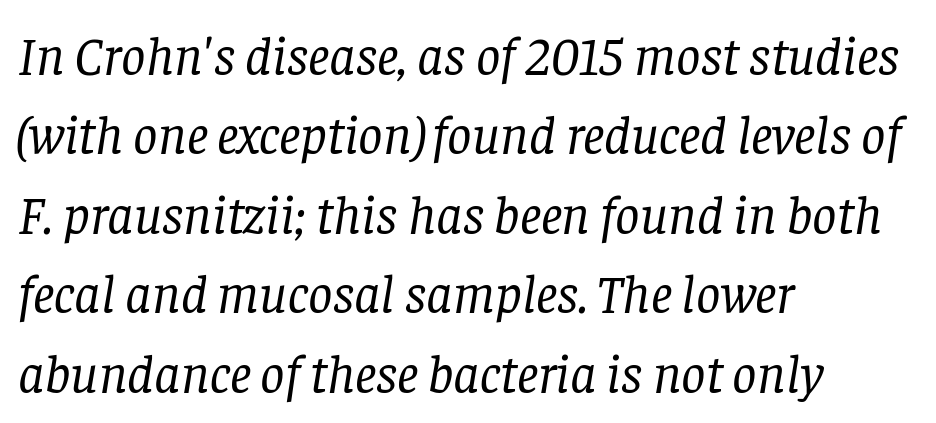
Q: Is the text bold? A: No.
Q: Is the text italic (slanted)? A: Yes, it leans right by about 8 degrees.
Q: Is the typeface a serif or a sans-serif typeface? A: Serif.
Q: Is the text underlined? A: No.
Q: How is the paragraph aligned? A: Left-aligned.
Q: Is the spacing between letters normal or unusually wide? A: Normal.
Q: Is the spacing between lines tight, normal or loose? A: Normal.
Q: Width (condensed, normal, or wide)? A: Normal.
Q: Stroke contrast? A: Low.
Q: x-height? A: Large.
Q: Monospaced? A: No.
